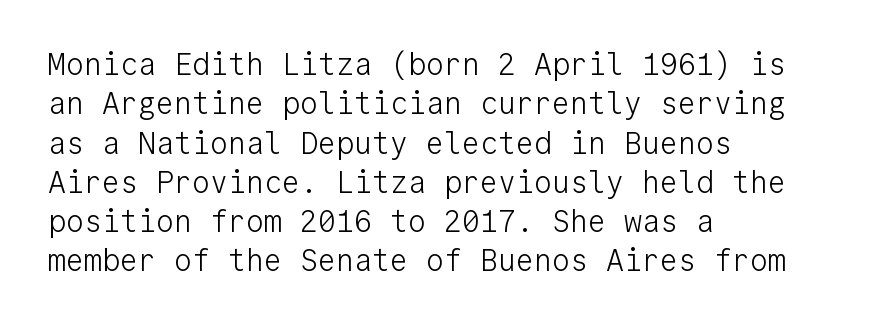
This is roman type, the default non-slanted kind. The glyphs in this specimen are sans serif. Layout note: lines flush left. Do the characters align in a grid? Yes, the font is monospaced. Between one letter and the next there's only the usual sliver of space.
